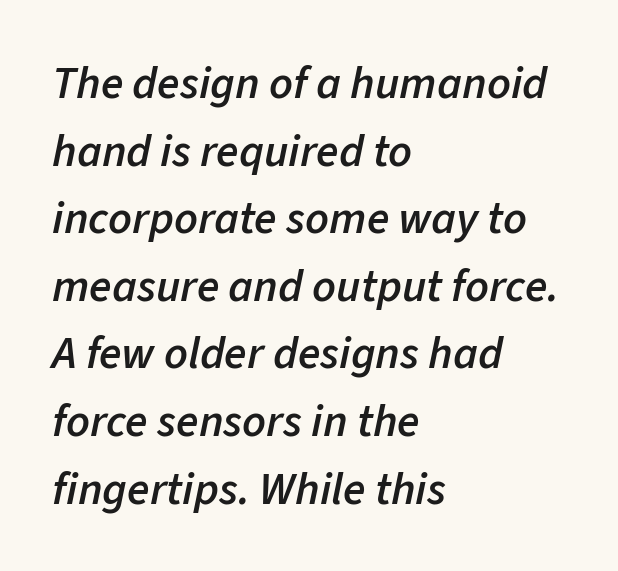
Q: Is the text bold? A: Semi-bold.
Q: Is the text italic (slanted)? A: Yes, it leans right by about 11 degrees.
Q: Is the text underlined? A: No.
Q: How is the paragraph aligned? A: Left-aligned.
Q: Is the spacing between letters normal or unusually wide? A: Normal.
Q: Is the spacing between lines tight, normal or loose? A: Normal.
Q: Width (condensed, normal, or wide)? A: Normal.
Q: Stroke contrast? A: Low.
Q: x-height? A: Medium.
Q: Monospaced? A: No.
